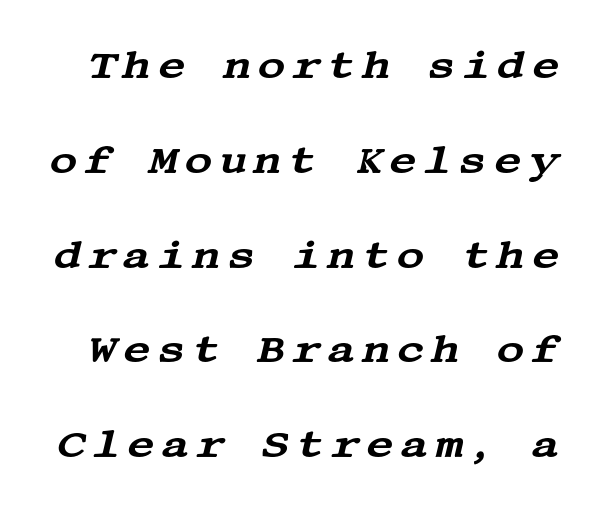
Posture: slanted. Anything drawn beneath the words? Only blank space. The characters display serif detailing at their extremities. The block of text is sparse from top to bottom, with ample space between rows.
